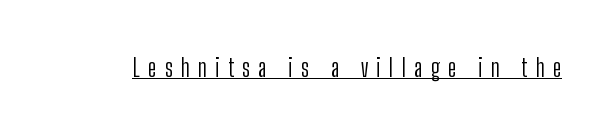
The image shows 24 px text type, upright; set unusually wide letter spacing (+0.35 em), underlined.
